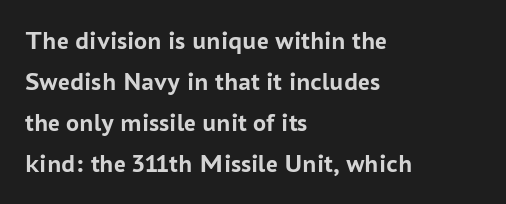
{"italic": "no", "bold": "yes", "underline": "no", "align": "left", "line_spacing": "normal", "line_spacing_ratio": 1.58, "letter_spacing": "normal", "letter_spacing_em": 0.0, "glyph_px": 26}
